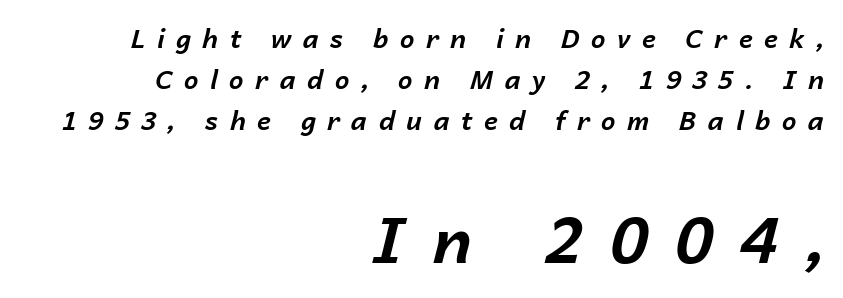
The image shows 64 px bold type, italic (leaning right); set right-aligned, normal line spacing (1.57x), unusually wide letter spacing (+0.44 em), not underlined; the second (bottom) block is 2.46x larger; low stroke contrast and a medium x-height.
